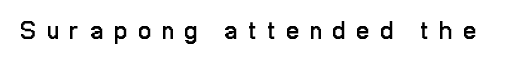
{"italic": "no", "bold": "no", "underline": "no", "letter_spacing": "wide", "letter_spacing_em": 0.46, "glyph_px": 25}
